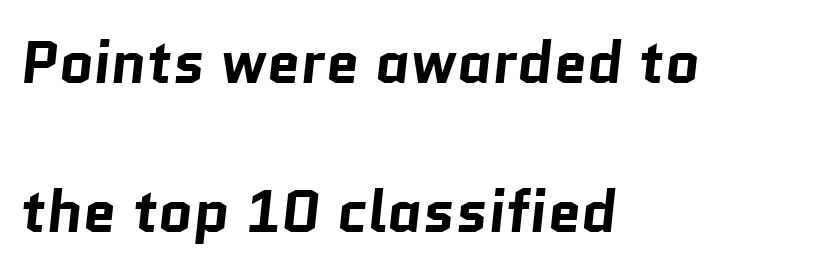
The image shows 60 px bold sans-serif type; set left-aligned, loose line spacing (2.48x), normal letter spacing, not underlined; low stroke contrast and a medium x-height.
